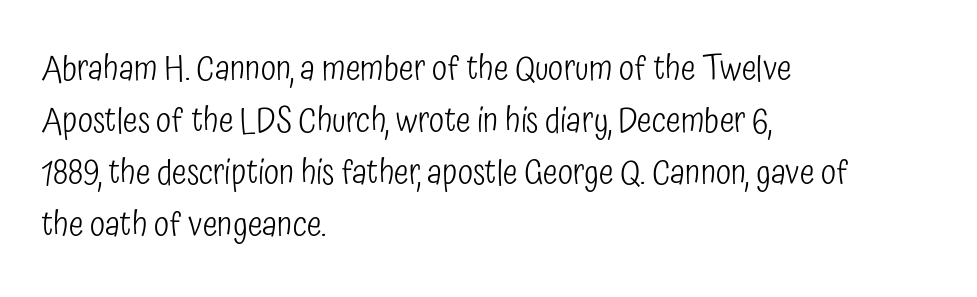
No extra ink here — the face is not bold. These lines keep a tight, regular rhythm from letter to letter. This is roman type, the default non-slanted kind. The leading is moderate, giving the passage an even texture. A typesetter would label this face a sans.
